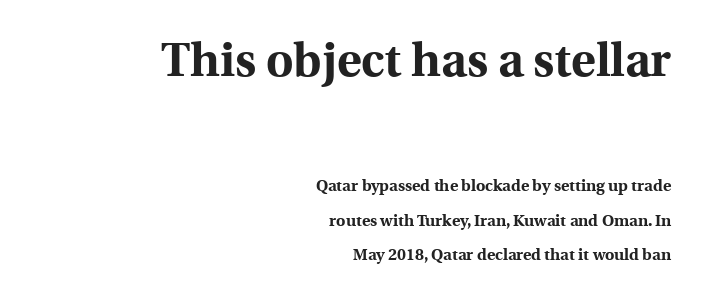
{"serif": "yes", "italic": "no", "bold": "yes", "weight": "bold", "width": "normal", "x_height": "medium", "monospaced": "no", "underline": "no", "align": "right", "line_spacing": "loose", "line_spacing_ratio": 2.16, "letter_spacing": "normal", "letter_spacing_em": 0.0, "larger_block": "first", "size_ratio": 2.94, "glyph_px": 47}
